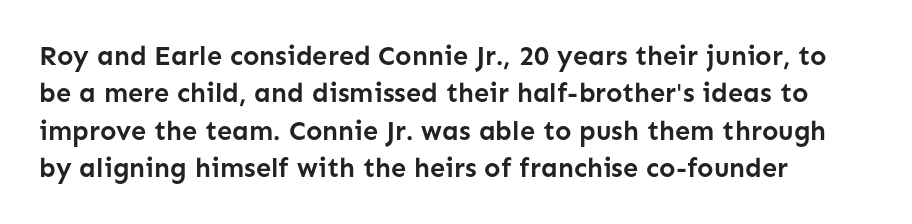
The image shows 27 px bold type, upright; set left-aligned, normal line spacing (1.38x), normal letter spacing, not underlined.
